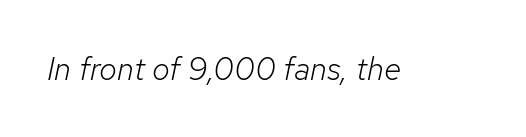
Beneath every word, the page is bare. These lines were composed using italics. The type is set solid horizontally, with unmodified tracking. No extra ink here — the face is not bold. Is this a fixed-width face? No — the glyphs have proportional, varying widths.
